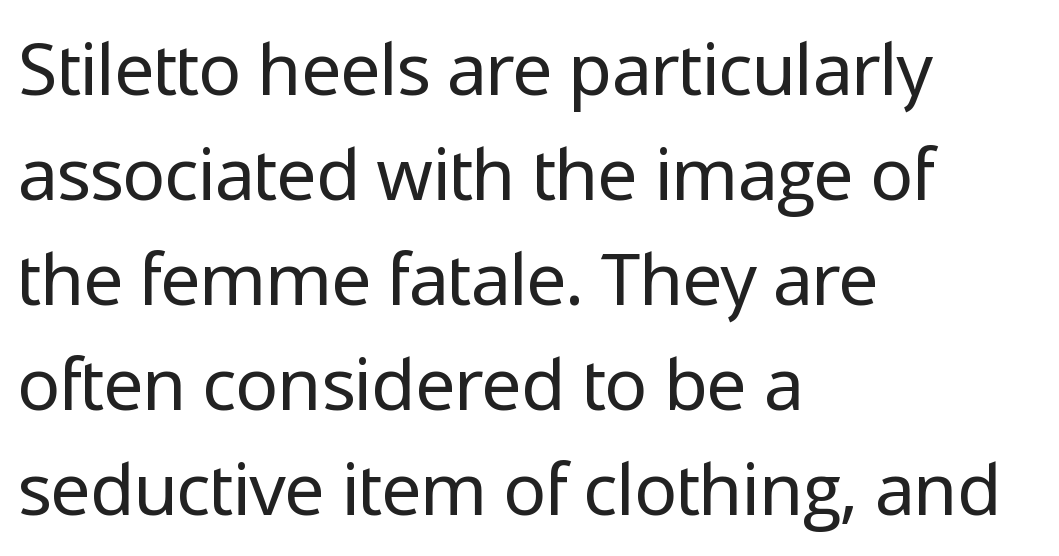
The image shows 72 px regular-weight sans-serif type, upright; set left-aligned, normal line spacing (1.46x), normal letter spacing, not underlined; low stroke contrast and a medium x-height.
